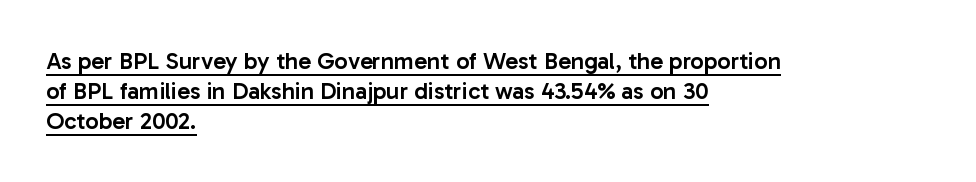
Q: Is the text bold? A: Semi-bold.
Q: Is the text italic (slanted)? A: No, it is upright.
Q: Is the text underlined? A: Yes.
Q: How is the paragraph aligned? A: Left-aligned.
Q: Is the spacing between letters normal or unusually wide? A: Normal.
